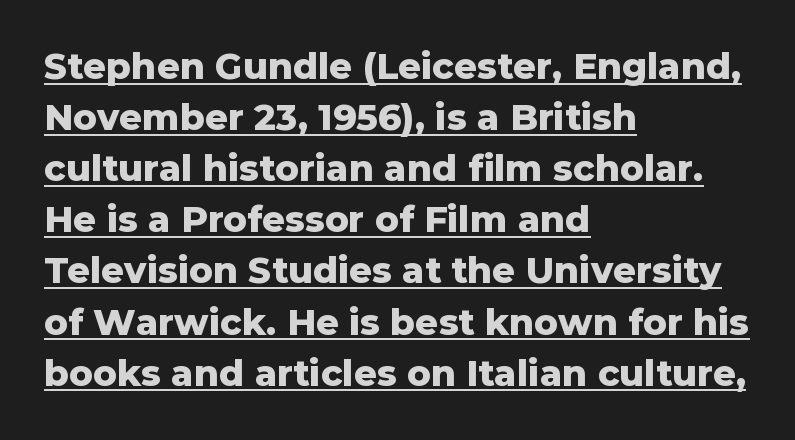
Heavy, bold letterforms. Horizontal bands of white between lines are of average thickness. The letters advance in unequal steps, a hallmark of proportional type. Horizontally, the lines are justified to the leading edge only.
